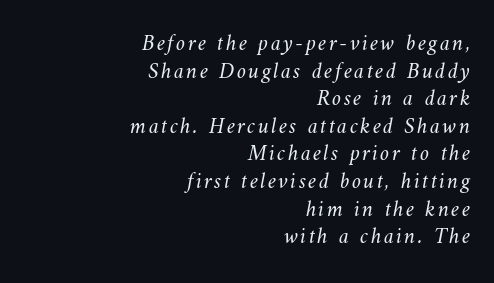
The image shows 23 px text type; set right-aligned, line spacing 1.2x, not underlined.
